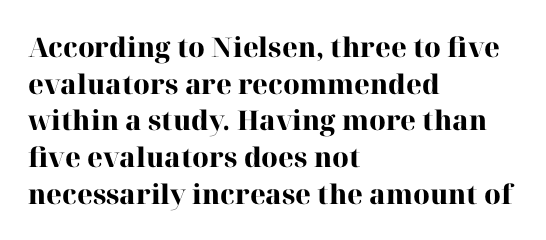
Q: Is the text bold? A: Yes.
Q: Is the text italic (slanted)? A: No, it is upright.
Q: Is the text underlined? A: No.
Q: How is the paragraph aligned? A: Left-aligned.
Q: Is the spacing between letters normal or unusually wide? A: Normal.
Q: Is the spacing between lines tight, normal or loose? A: Normal.
